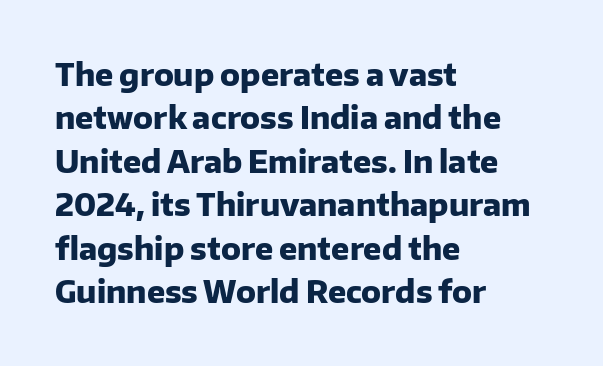
{"serif": "no", "italic": "no", "bold": "yes", "weight": "heavy", "width": "normal", "stroke_contrast": "low", "x_height": "medium", "monospaced": "no", "underline": "no", "align": "left", "line_spacing": "normal", "line_spacing_ratio": 1.45, "letter_spacing": "normal", "letter_spacing_em": 0.0, "glyph_px": 30}
